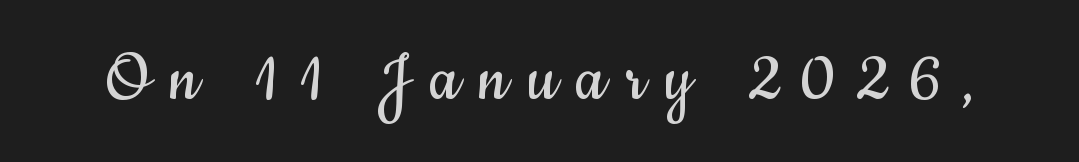
Q: Is the text bold? A: No.
Q: Is the text italic (slanted)? A: Yes.
Q: Is the typeface a serif or a sans-serif typeface? A: Sans-serif.
Q: Is the text underlined? A: No.
Q: Is the spacing between letters normal or unusually wide? A: Unusually wide.
Q: Width (condensed, normal, or wide)? A: Condensed.
Q: Stroke contrast? A: Low.
Q: x-height? A: Small.
Q: Monospaced? A: No.
